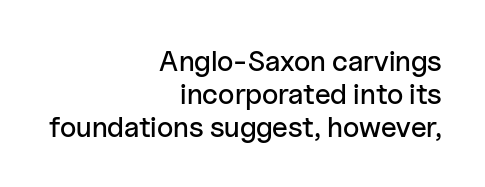
Between one letter and the next there's only the usual sliver of space. The letters stand upright; this is a roman face. Are there feet on the stems? There aren't — it's a sans. Looks like regular typesetting: each glyph gets only the width it needs. No word sits above an underline. The rendering uses a small line-height, squeezing the rows.
